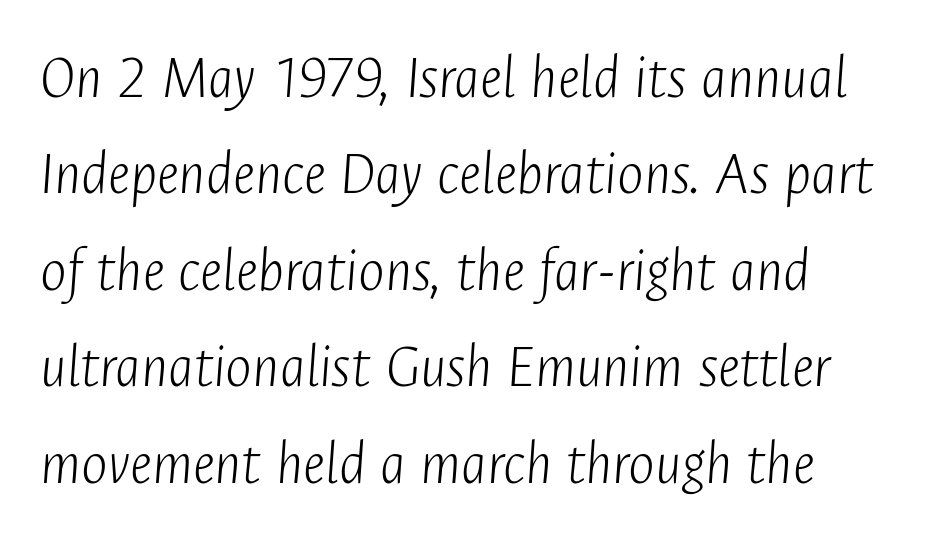
The image shows 63 px light, condensed type, italic (leaning right); set left-aligned, normal line spacing (1.53x), normal letter spacing, not underlined; low stroke contrast and a medium x-height.
